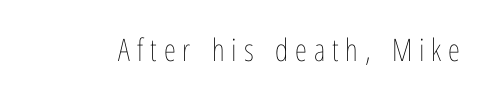
Q: Is the text bold? A: No.
Q: Is the text italic (slanted)? A: No, it is upright.
Q: Is the text underlined? A: No.
Q: Is the spacing between letters normal or unusually wide? A: Unusually wide.
Q: Width (condensed, normal, or wide)? A: Condensed.
Q: Stroke contrast? A: Low.
Q: x-height? A: Medium.
Q: Monospaced? A: No.
